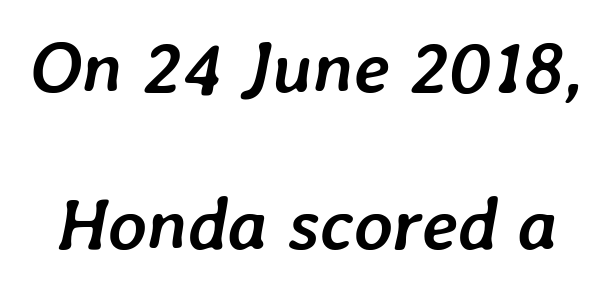
Q: Is the text bold? A: Yes.
Q: Is the text italic (slanted)? A: Yes, it leans right by about 7 degrees.
Q: Is the text underlined? A: No.
Q: Is the spacing between letters normal or unusually wide? A: Normal.
Q: Is the spacing between lines tight, normal or loose? A: Loose.
Q: Width (condensed, normal, or wide)? A: Normal.
Q: Stroke contrast? A: Low.
Q: x-height? A: Medium.
Q: Monospaced? A: No.
